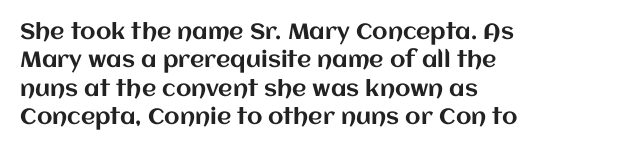
Does extra space separate the letters? No, they use regular spacing. Rows of type keep a routine distance in the vertical direction. Descender tails drop into unmarked territory. No italicization has been applied; the sample stays upright.
